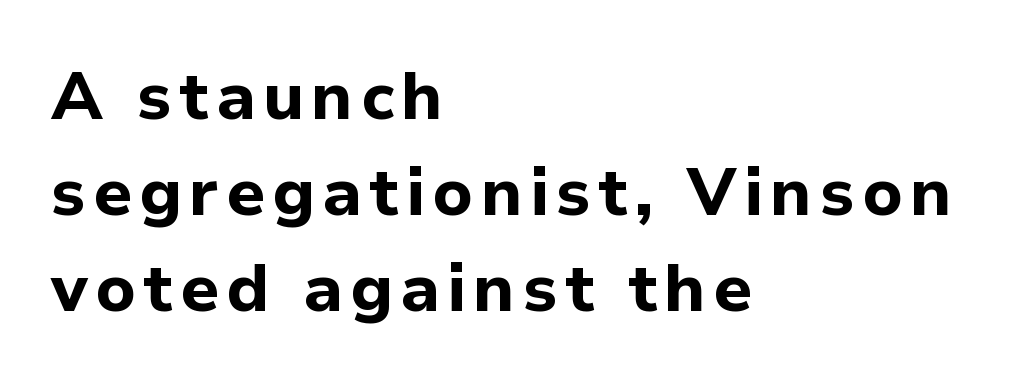
Q: Is the text bold? A: Yes.
Q: Is the text italic (slanted)? A: No, it is upright.
Q: Is the typeface a serif or a sans-serif typeface? A: Sans-serif.
Q: Is the text underlined? A: No.
Q: How is the paragraph aligned? A: Left-aligned.
Q: Is the spacing between lines tight, normal or loose? A: Normal.
Q: Width (condensed, normal, or wide)? A: Normal.
Q: Stroke contrast? A: Low.
Q: x-height? A: Medium.
Q: Monospaced? A: No.
